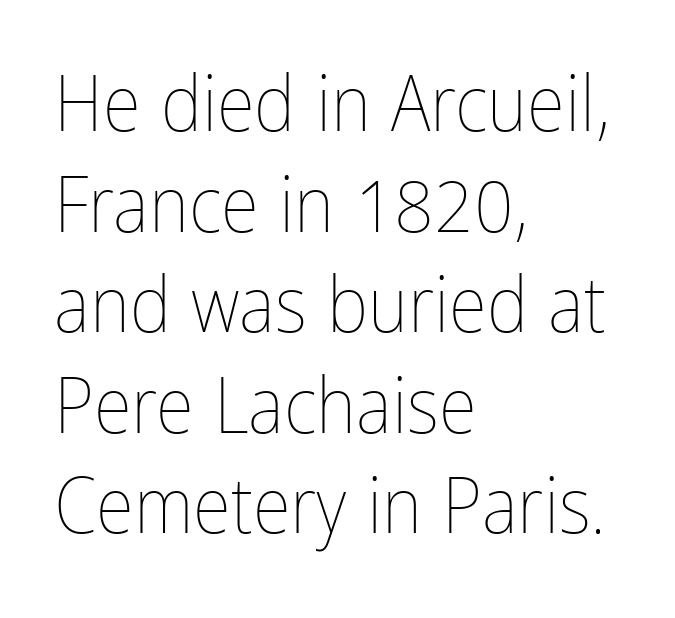
Q: Is the text bold? A: No.
Q: Is the text italic (slanted)? A: No, it is upright.
Q: Is the text underlined? A: No.
Q: How is the paragraph aligned? A: Left-aligned.
Q: Is the spacing between letters normal or unusually wide? A: Normal.
Q: Is the spacing between lines tight, normal or loose? A: Normal.
Q: Width (condensed, normal, or wide)? A: Condensed.
Q: Stroke contrast? A: Low.
Q: x-height? A: Medium.
Q: Monospaced? A: No.
